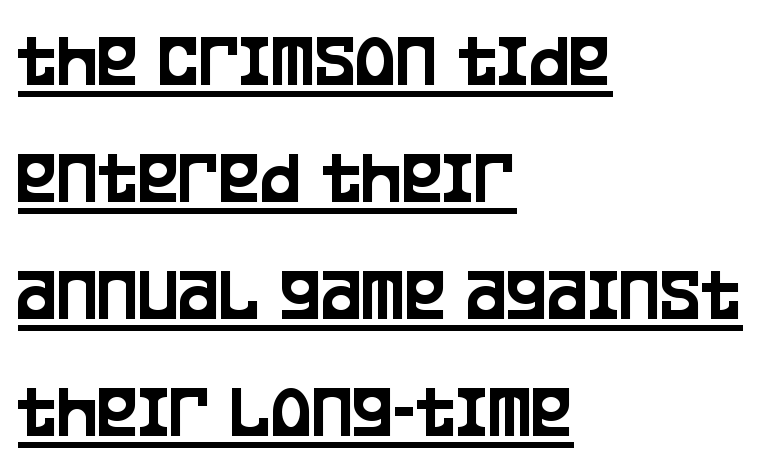
Underline: present. Horizontally, the lines are justified to the leading edge only. The letters sit at their default tracking, neither squeezed nor spread. This sample uses a sans-serif face. Each new line begins a customary step beneath the previous one. This sample has the flowing, uneven cadence of proportional lettering.
